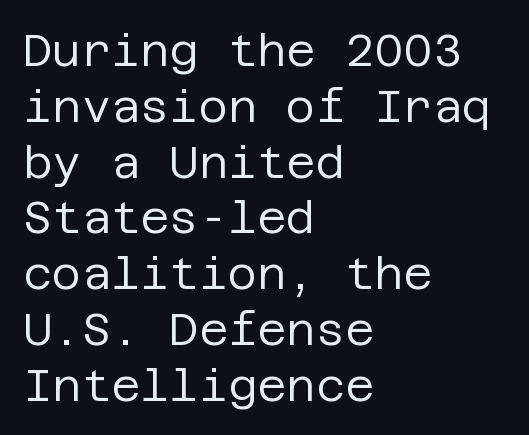
The paragraph has a hard left edge and a soft right edge. A typesetter would label this face a sans. A typesetter would call this zero additional tracking. A bare baseline throughout the passage. A roman cut, with each character standing at attention.
